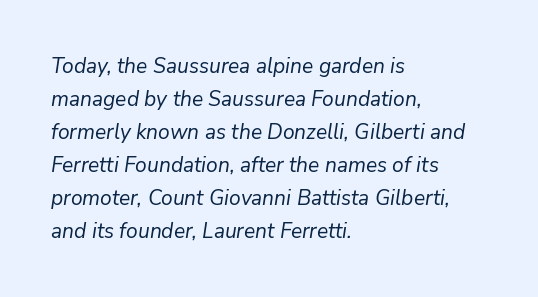
Vertical stems look standard width or narrower in stroke. The passage is arranged the way most books set body copy — flush left. The designer left line spacing at the default. The strip under each line holds only bare page. You could call the tracking neutral — neither tight nor loose.
